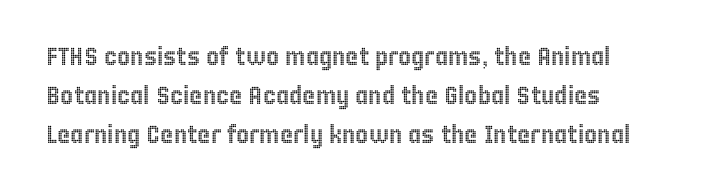
Q: Is the text italic (slanted)? A: No, it is upright.
Q: Is the text underlined? A: No.
Q: How is the paragraph aligned? A: Left-aligned.
Q: Is the spacing between letters normal or unusually wide? A: Normal.
Q: Is the spacing between lines tight, normal or loose? A: Normal.
